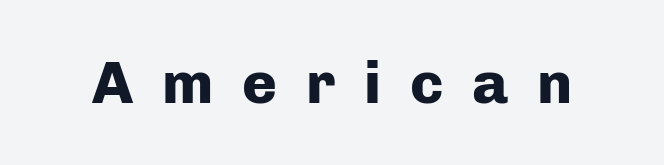
This is roman type, the default non-slanted kind. Character widths vary here, with narrow letters taking less room than wide ones. Its strokes are broad and dark, the hallmark of bold type. Lines of text with bare space underneath.
